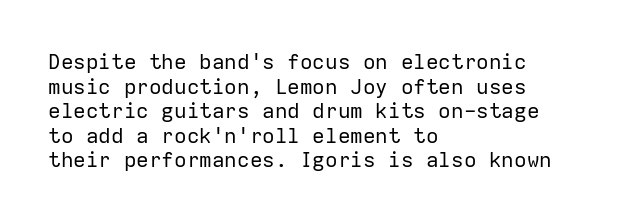
Q: Is the text bold? A: No.
Q: Is the text italic (slanted)? A: No, it is upright.
Q: Is the text underlined? A: No.
Q: How is the paragraph aligned? A: Left-aligned.
Q: Is the spacing between letters normal or unusually wide? A: Normal.
